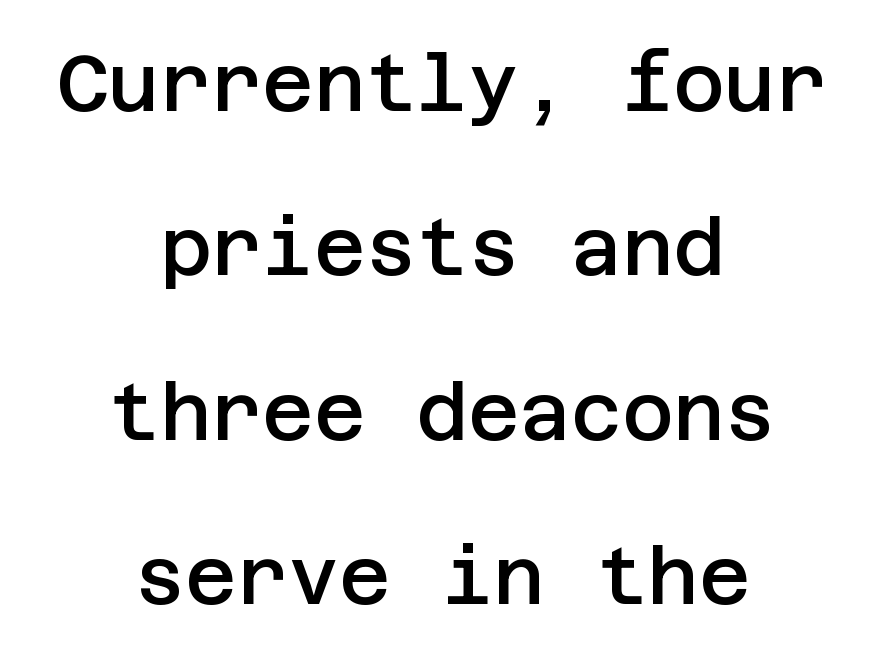
Q: Is the text bold? A: Semi-bold.
Q: Is the text italic (slanted)? A: No, it is upright.
Q: Is the typeface a serif or a sans-serif typeface? A: Sans-serif.
Q: Is the text underlined? A: No.
Q: How is the paragraph aligned? A: Centered.
Q: Is the spacing between letters normal or unusually wide? A: Normal.
Q: Is the spacing between lines tight, normal or loose? A: Loose.
Q: Width (condensed, normal, or wide)? A: Normal.
Q: Stroke contrast? A: Low.
Q: x-height? A: Large.
